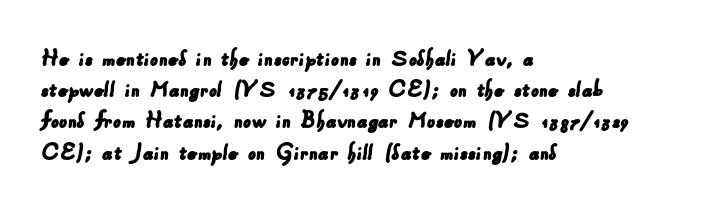
Q: Is the text underlined? A: No.
Q: How is the paragraph aligned? A: Left-aligned.
Q: Is the spacing between letters normal or unusually wide? A: Normal.
Q: Is the spacing between lines tight, normal or loose? A: Normal.
